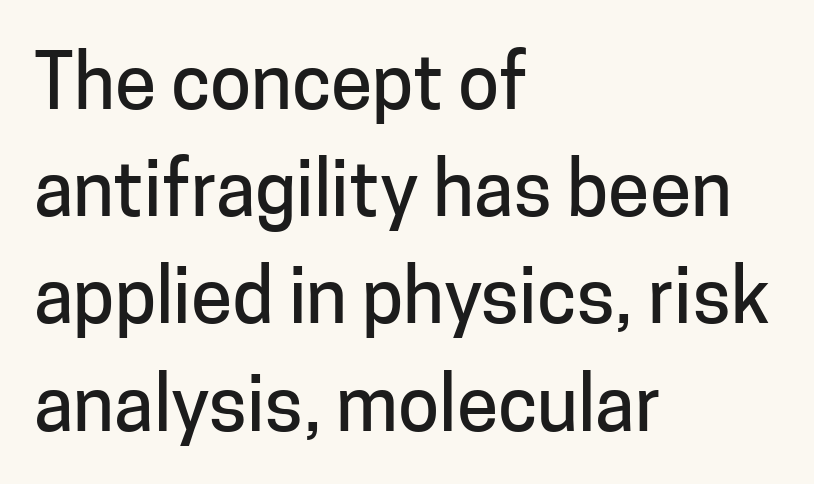
There is no visible air inserted between adjacent glyphs. Unlike a traditional serif, this face leaves its strokes unadorned. The baseline area is clear. The rag falls on the right side of this text block.
